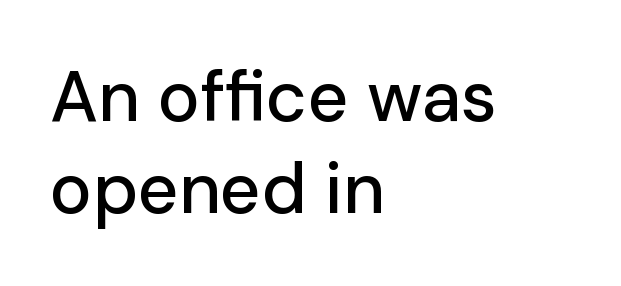
Q: Is the text italic (slanted)? A: No, it is upright.
Q: Is the typeface a serif or a sans-serif typeface? A: Sans-serif.
Q: Is the text underlined? A: No.
Q: How is the paragraph aligned? A: Left-aligned.
Q: Is the spacing between letters normal or unusually wide? A: Normal.
Q: Is the spacing between lines tight, normal or loose? A: Normal.
Q: Width (condensed, normal, or wide)? A: Normal.
Q: Stroke contrast? A: Low.
Q: x-height? A: Medium.
Q: Monospaced? A: No.
